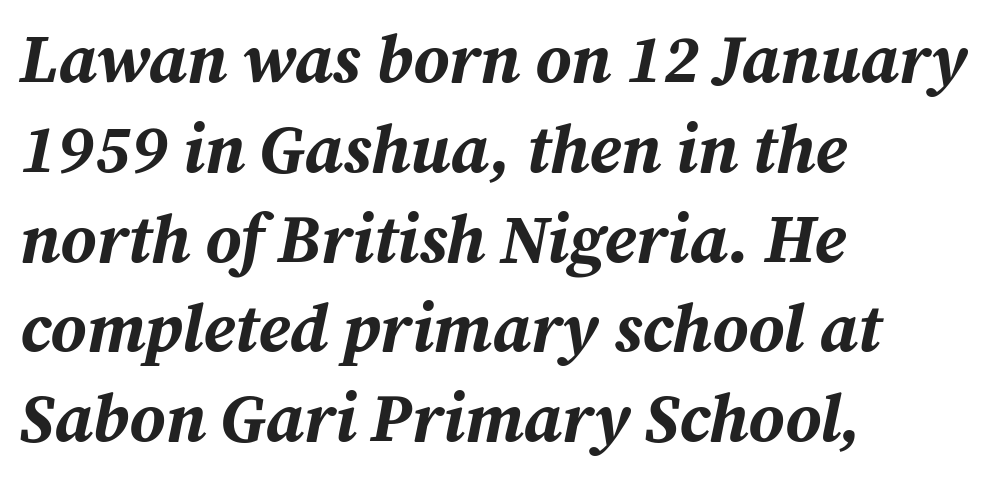
Q: Is the text bold? A: Yes.
Q: Is the text italic (slanted)? A: Yes, it leans right by about 12 degrees.
Q: Is the text underlined? A: No.
Q: How is the paragraph aligned? A: Left-aligned.
Q: Is the spacing between letters normal or unusually wide? A: Normal.
Q: Is the spacing between lines tight, normal or loose? A: Normal.
Q: Width (condensed, normal, or wide)? A: Normal.
Q: Stroke contrast? A: Medium.
Q: x-height? A: Medium.
Q: Monospaced? A: No.
